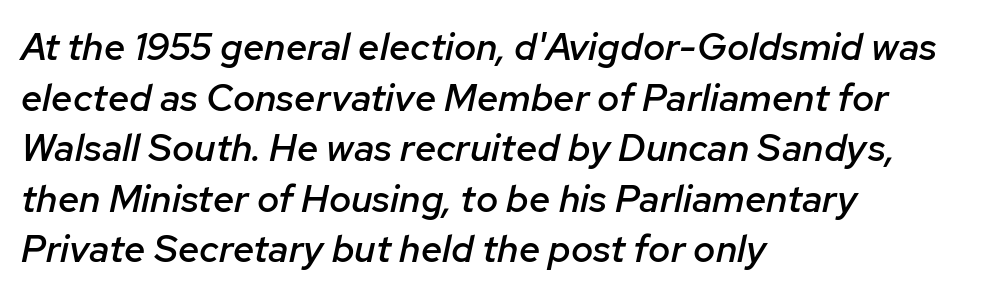
The image shows 38 px semibold type, italic (leaning right); set left-aligned, normal line spacing (1.33x), normal letter spacing, not underlined; low stroke contrast and a medium x-height.
